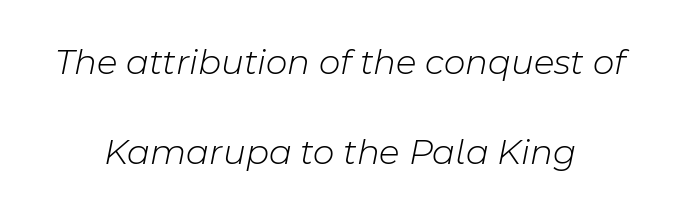
{"italic": "yes", "lean": "right", "slant_degrees": 11, "bold": "no", "weight": "light", "width": "normal", "stroke_contrast": "low", "x_height": "medium", "monospaced": "no", "underline": "no", "align": "center", "line_spacing": "loose", "line_spacing_ratio": 2.42, "letter_spacing": "normal", "letter_spacing_em": 0.0, "glyph_px": 37}
